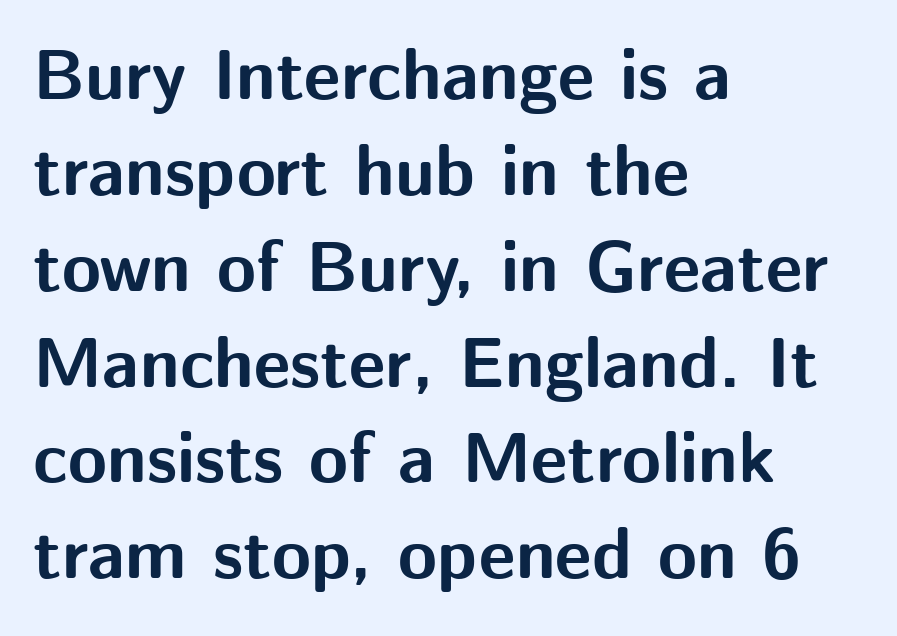
Q: Is the text bold? A: Yes.
Q: Is the text italic (slanted)? A: No, it is upright.
Q: Is the typeface a serif or a sans-serif typeface? A: Sans-serif.
Q: Is the text underlined? A: No.
Q: How is the paragraph aligned? A: Left-aligned.
Q: Is the spacing between letters normal or unusually wide? A: Normal.
Q: Is the spacing between lines tight, normal or loose? A: Normal.
Q: Width (condensed, normal, or wide)? A: Normal.
Q: Stroke contrast? A: Medium.
Q: x-height? A: Medium.
Q: Monospaced? A: No.
